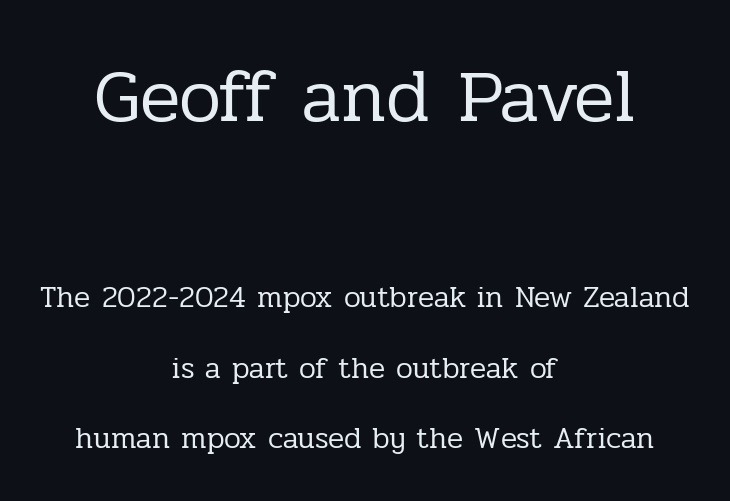
The image shows 75 px regular-weight serif type, upright; set centered, loose line spacing (2.35x), normal letter spacing, not underlined; the first (top) block is 2.5x larger; low stroke contrast and a medium x-height.
